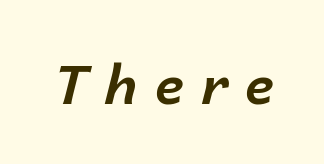
Q: Is the text bold? A: Yes.
Q: Is the text italic (slanted)? A: Yes, it leans right by about 14 degrees.
Q: Is the text underlined? A: No.
Q: Is the spacing between letters normal or unusually wide? A: Unusually wide.
Q: Width (condensed, normal, or wide)? A: Normal.
Q: Stroke contrast? A: Low.
Q: x-height? A: Medium.
Q: Monospaced? A: No.
